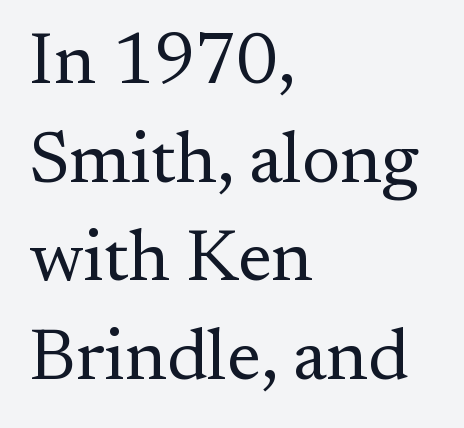
The image shows 73 px regular-weight serif type, upright; set left-aligned, normal line spacing (1.35x), normal letter spacing, not underlined; medium stroke contrast and a small x-height.
